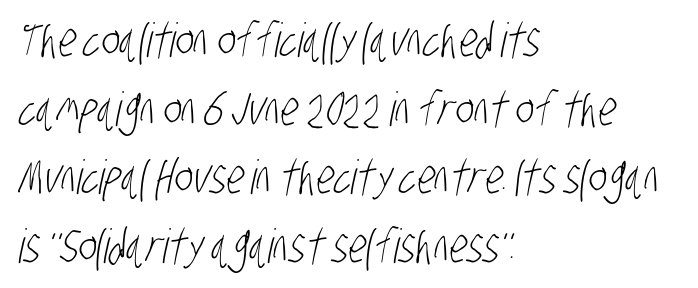
A clean baseline with only descenders dipping below it. A classic flush-left, rag-right setting is used for this passage. These lines are composed in type without serifs. If you measured baseline to baseline, you'd find a middling distance. A typesetter would call this proportional, since set widths differ per character.
